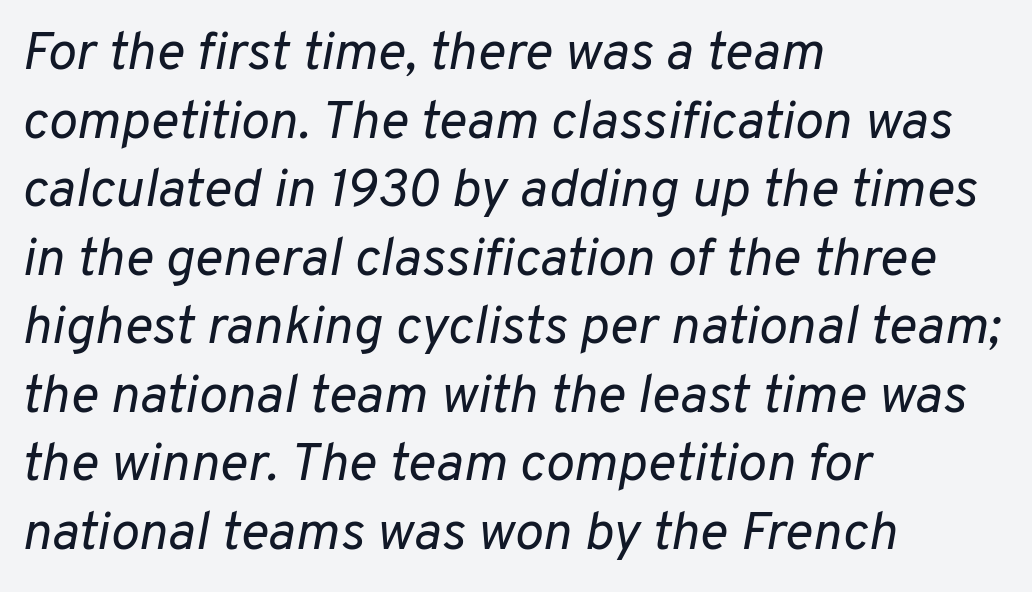
The image shows 54 px regular-weight type, italic (leaning right); set left-aligned, normal line spacing (1.27x), normal letter spacing, not underlined; low stroke contrast and a medium x-height.
